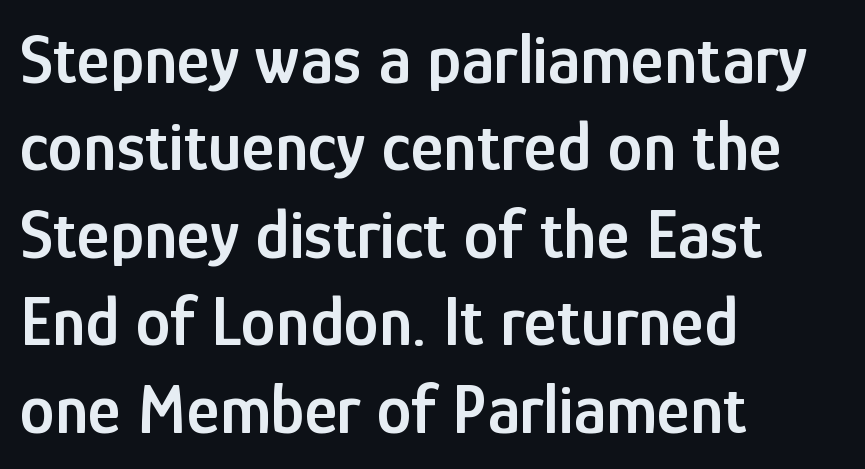
The lines sit at an ordinary, default distance from one another. Think of a printed novel: that variable character pitch is what you see here. Each line starts at the same left margin while the right side varies. Quick note: underline off.
